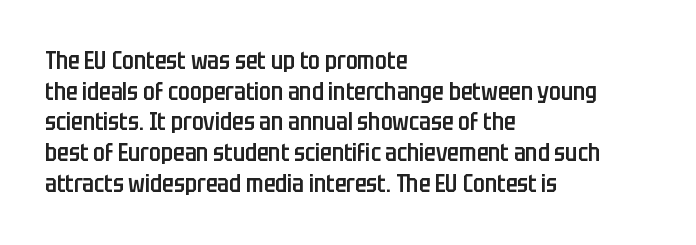
The image shows 24 px text type, upright; set left-aligned, normal line spacing (1.28x), normal letter spacing, not underlined.
